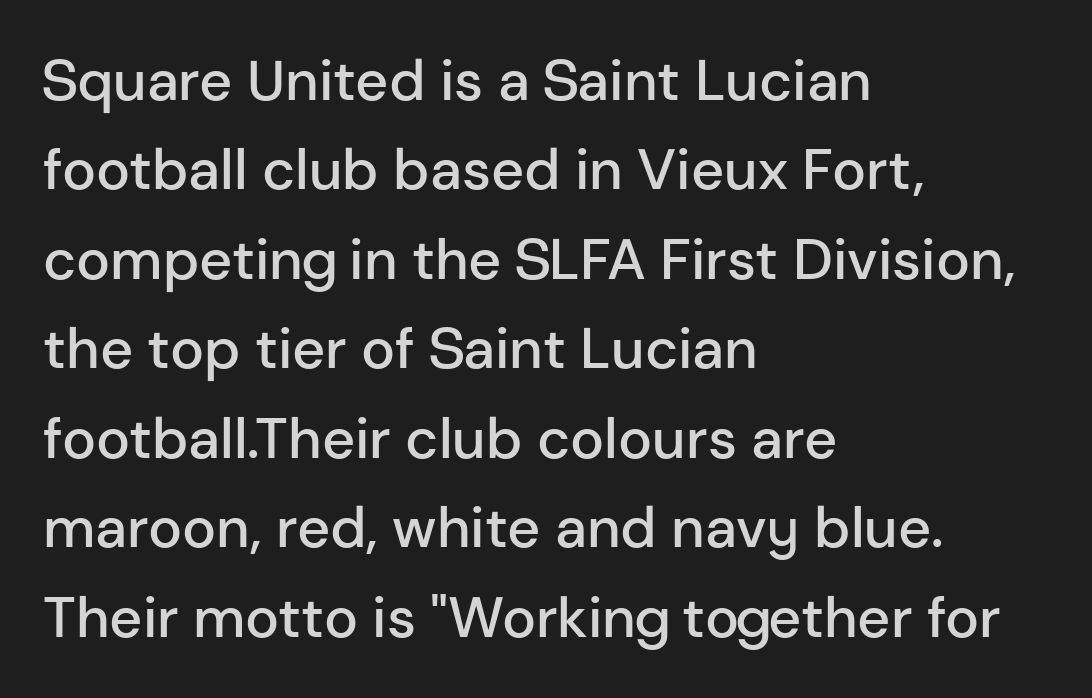
You could not count columns in this text — the font is proportionally spaced. A somewhat darkened texture: the type is semibold rather than bold. Notice how descenders clear the ascenders below comfortably — that's standard leading. A sans-serif font was chosen for this passage. Posture: upright roman. Is the block centered? No — it sits flush against the left margin.
